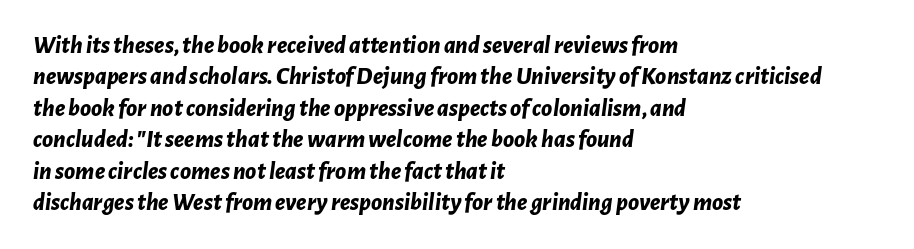
Q: Is the text bold? A: Yes.
Q: Is the text italic (slanted)? A: Yes, it leans right by about 7 degrees.
Q: Is the text underlined? A: No.
Q: How is the paragraph aligned? A: Left-aligned.
Q: Is the spacing between letters normal or unusually wide? A: Normal.
Q: Is the spacing between lines tight, normal or loose? A: Normal.
